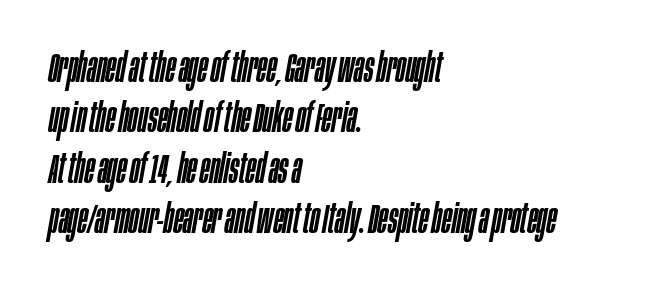
Is this a fixed-width face? No — the glyphs have proportional, varying widths. The letterforms sit shoulder to shoulder at normal distance. The typesetter chose a ragged-right arrangement here. Slant detected: the letters are inclined. Words float on clear page, feet unadorned.
